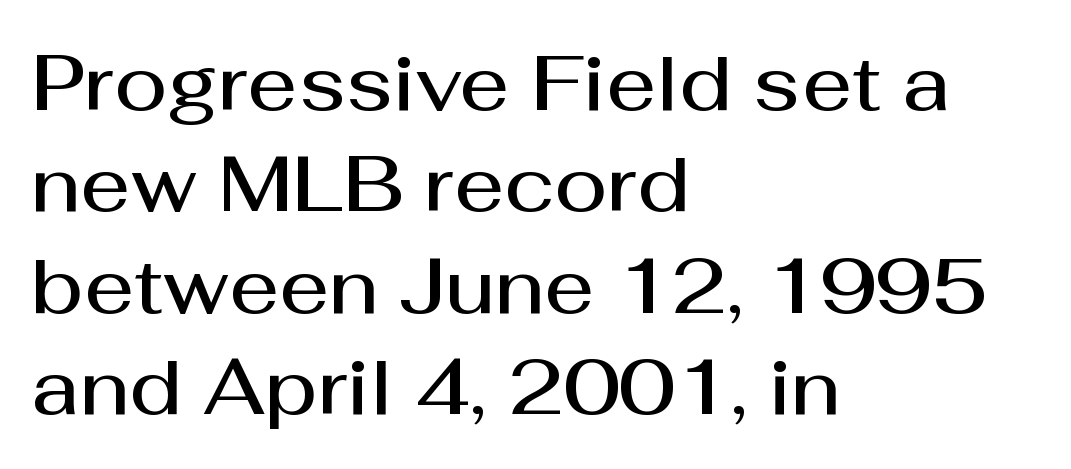
Q: Is the text bold? A: Semi-bold.
Q: Is the text italic (slanted)? A: No, it is upright.
Q: Is the typeface a serif or a sans-serif typeface? A: Sans-serif.
Q: Is the text underlined? A: No.
Q: How is the paragraph aligned? A: Left-aligned.
Q: Is the spacing between letters normal or unusually wide? A: Normal.
Q: Is the spacing between lines tight, normal or loose? A: Normal.
Q: Width (condensed, normal, or wide)? A: Normal.
Q: Stroke contrast? A: Medium.
Q: x-height? A: Medium.
Q: Monospaced? A: No.
